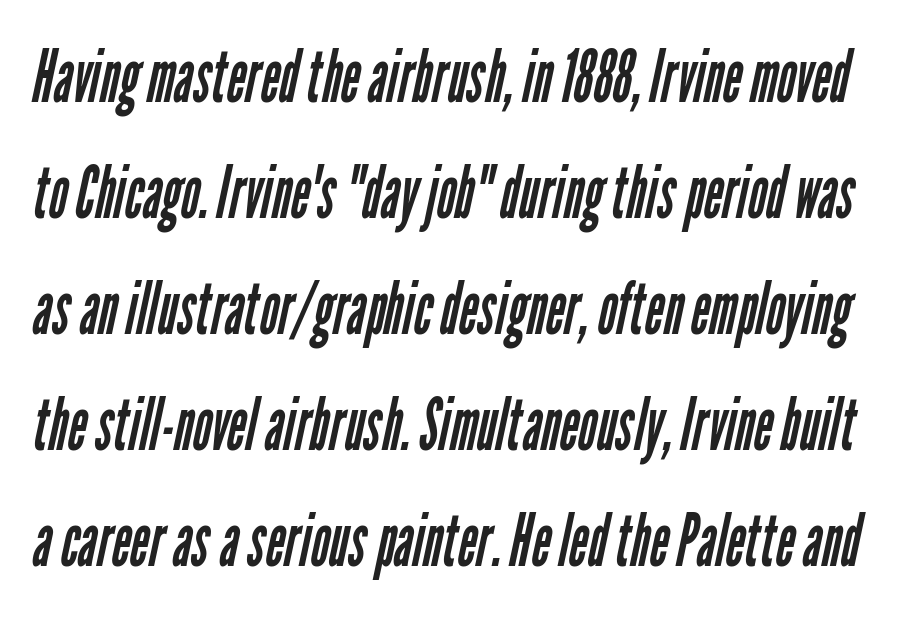
Q: Is the text bold? A: No.
Q: Is the typeface a serif or a sans-serif typeface? A: Sans-serif.
Q: Is the text underlined? A: No.
Q: Is the spacing between letters normal or unusually wide? A: Normal.
Q: Is the spacing between lines tight, normal or loose? A: Normal.
Q: Width (condensed, normal, or wide)? A: Condensed.
Q: Stroke contrast? A: Low.
Q: x-height? A: Medium.
Q: Monospaced? A: No.
